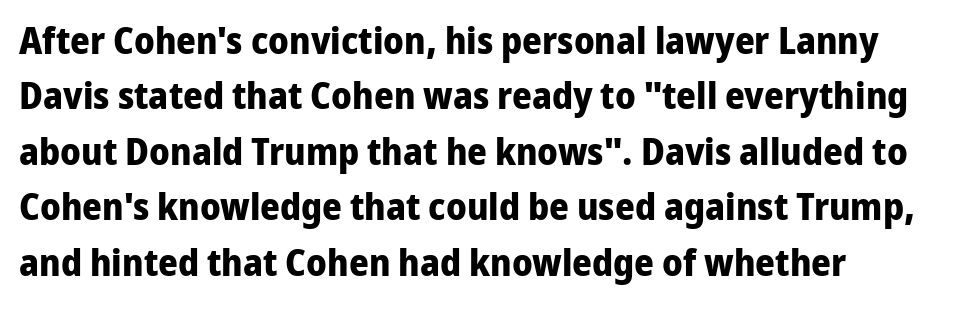
Note the varied advance widths — an 'i' is clearly narrower than an 'm'. Style check: upright. Just letters on the line, the space beneath them empty. Inter-character spacing is left at the font's built-in metrics.
